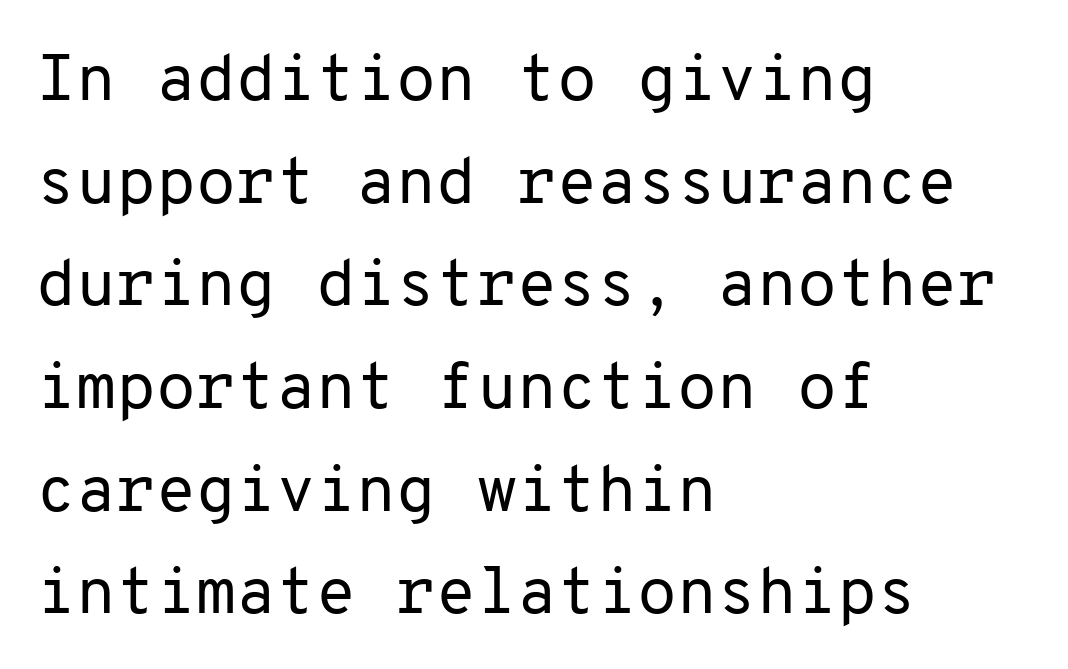
You can tell it's not italic because the verticals are truly vertical. The text block is weighted toward the left margin, trailing off unevenly rightward. Words float on clear page, feet unadorned. These lines are rendered in a fixed-pitch font. The strokes are not fattened; the text isn't bold. Words appear dense and cohesive because spacing is normal.
